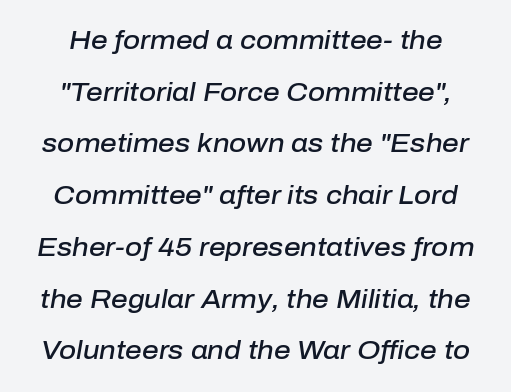
Q: Is the text bold? A: Semi-bold.
Q: Is the text italic (slanted)? A: Yes, it leans right by about 10 degrees.
Q: Is the text underlined? A: No.
Q: Is the spacing between letters normal or unusually wide? A: Normal.
Q: Is the spacing between lines tight, normal or loose? A: Loose.
